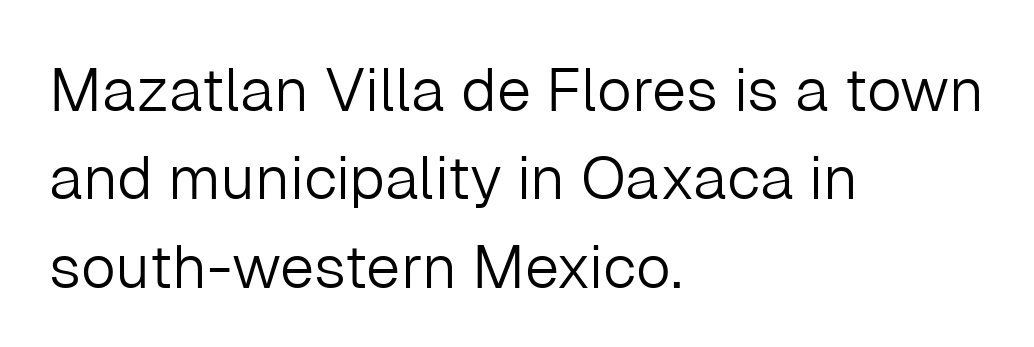
The image shows 61 px light sans-serif type, upright; set left-aligned, normal line spacing (1.45x), normal letter spacing, not underlined; low stroke contrast and a medium x-height.
